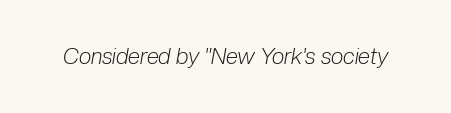
The image shows 22 px text type, italic (leaning right); set normal letter spacing, not underlined.
